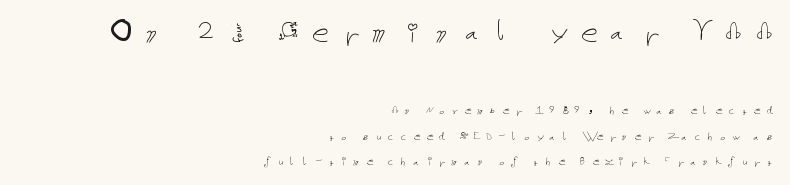
The letterforms sit at book weight or below. The lines are quadded right. The foot of each line stays bare and open. Which of the two is more prominent by size? The first, at the top. Loose tracking; the words dissolve into strings of separated letters. In terms of posture, this sample is upright.
